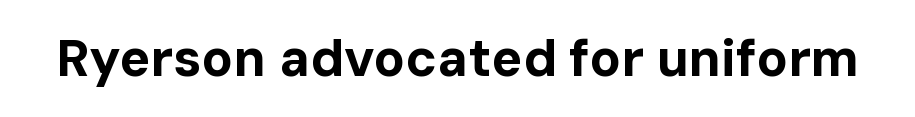
The image shows 52 px bold sans-serif type, upright; set normal letter spacing, not underlined; low stroke contrast and a medium x-height.
